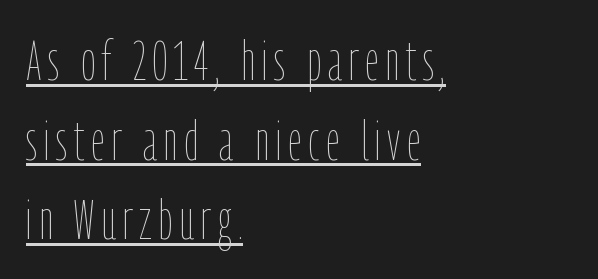
{"italic": "no", "bold": "no", "weight": "thin", "width": "condensed", "stroke_contrast": "low", "x_height": "medium", "monospaced": "no", "underline": "yes", "align": "left", "line_spacing": "normal", "line_spacing_ratio": 1.45, "glyph_px": 55}
